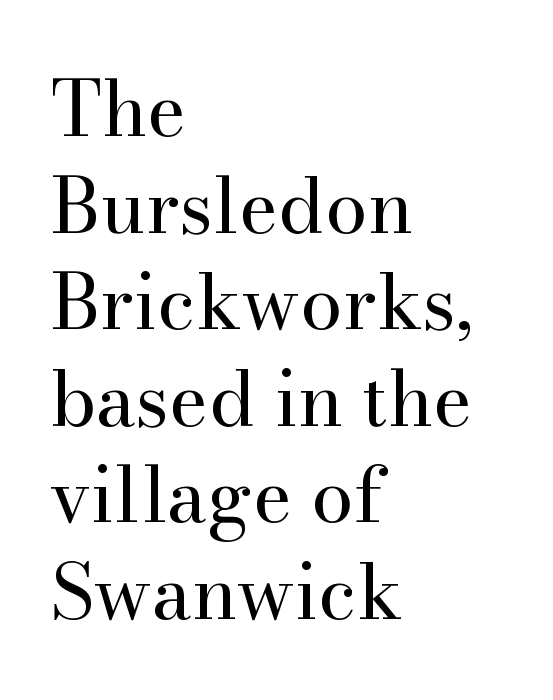
{"serif": "yes", "italic": "no", "bold": "no", "weight": "regular", "width": "normal", "stroke_contrast": "high", "x_height": "small", "monospaced": "no", "underline": "no", "align": "left", "line_spacing": "normal", "line_spacing_ratio": 1.27, "letter_spacing": "normal", "letter_spacing_em": 0.0, "glyph_px": 76}
